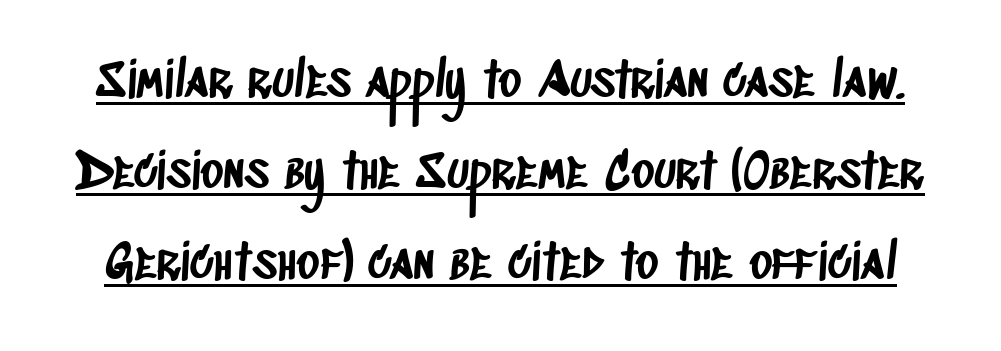
Q: Is the typeface a serif or a sans-serif typeface? A: Sans-serif.
Q: Is the text underlined? A: Yes.
Q: Is the spacing between letters normal or unusually wide? A: Normal.
Q: Width (condensed, normal, or wide)? A: Condensed.
Q: Stroke contrast? A: Low.
Q: x-height? A: Large.
Q: Monospaced? A: No.
